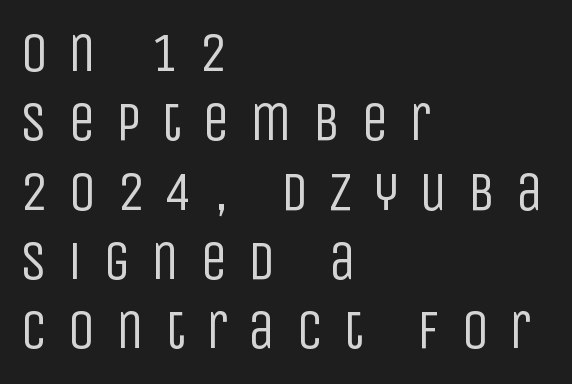
{"serif": "no", "italic": "no", "bold": "no", "weight": "regular", "width": "condensed", "stroke_contrast": "low", "x_height": "large", "monospaced": "no", "underline": "no", "align": "left", "line_spacing": "normal", "line_spacing_ratio": 1.26, "letter_spacing": "wide", "letter_spacing_em": 0.37, "glyph_px": 55}
